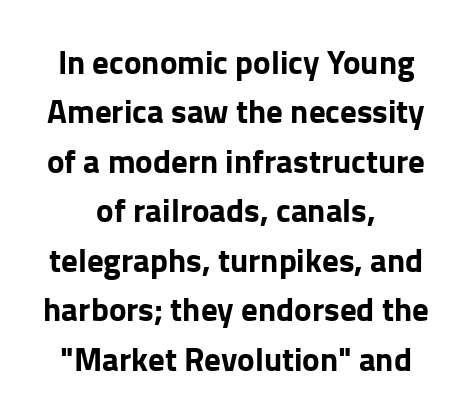
Rows of type keep a routine distance in the vertical direction. These lines are rendered in a variable-pitch font. The font family rendered here belongs to the sans-serif group. The specimen reads as upright at a glance.
